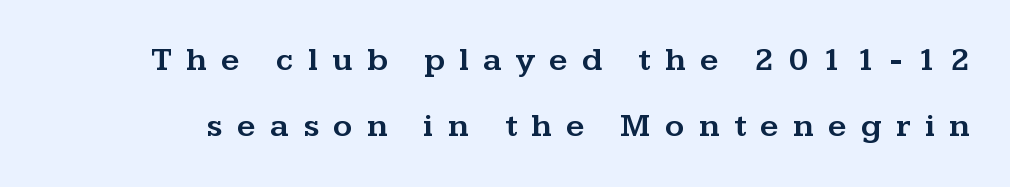
The image shows 33 px wide serif type, upright; set loose line spacing (2.01x), unusually wide letter spacing (+0.43 em), not underlined; medium stroke contrast and a medium x-height.
